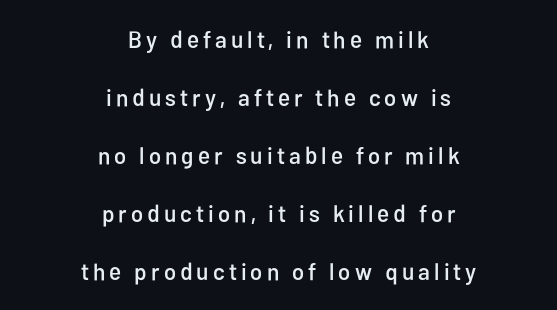
Underlining? Definitely not there. It's the straight-up-and-down kind of type. Summary of vertical rhythm: relaxed, with wide interline spacing. Horizontally, the lines are justified to the midpoint only.
